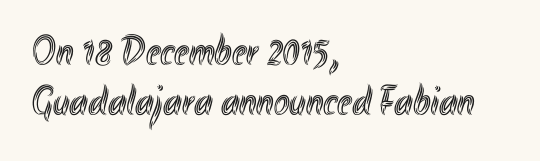
{"width": "condensed", "x_height": "small", "monospaced": "no", "underline": "no", "align": "left", "line_spacing_ratio": 1.19, "letter_spacing": "normal", "letter_spacing_em": 0.0, "glyph_px": 42}
